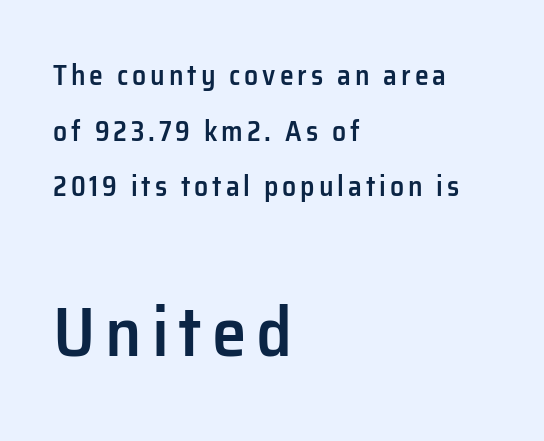
The rendering uses a large line-height, opening up the rows. This sample has the flowing, uneven cadence of proportional lettering. Is the block centered? No — it sits flush against the left margin. These lines are composed in type without serifs.
